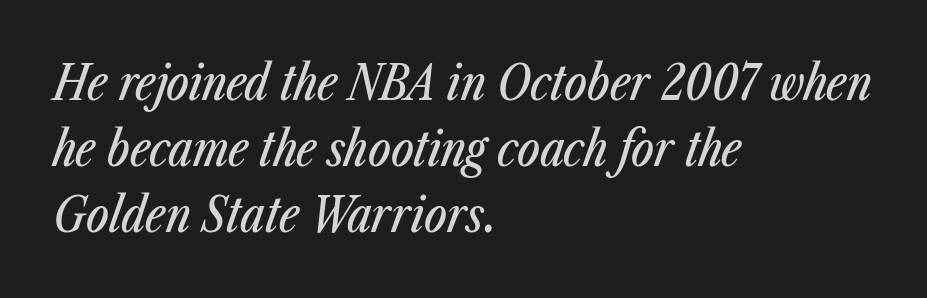
Q: Is the text italic (slanted)? A: Yes, it leans right by about 23 degrees.
Q: Is the text underlined? A: No.
Q: How is the paragraph aligned? A: Left-aligned.
Q: Is the spacing between letters normal or unusually wide? A: Normal.
Q: Is the spacing between lines tight, normal or loose? A: Normal.
Q: Width (condensed, normal, or wide)? A: Condensed.
Q: Stroke contrast? A: Low.
Q: x-height? A: Medium.
Q: Monospaced? A: No.
